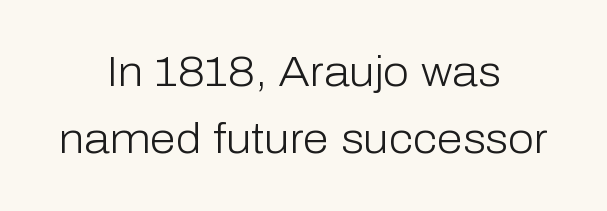
Q: Is the text bold? A: No.
Q: Is the text italic (slanted)? A: No, it is upright.
Q: Is the typeface a serif or a sans-serif typeface? A: Sans-serif.
Q: Is the text underlined? A: No.
Q: How is the paragraph aligned? A: Centered.
Q: Is the spacing between letters normal or unusually wide? A: Normal.
Q: Is the spacing between lines tight, normal or loose? A: Normal.
Q: Width (condensed, normal, or wide)? A: Normal.
Q: Stroke contrast? A: Low.
Q: x-height? A: Medium.
Q: Monospaced? A: No.
